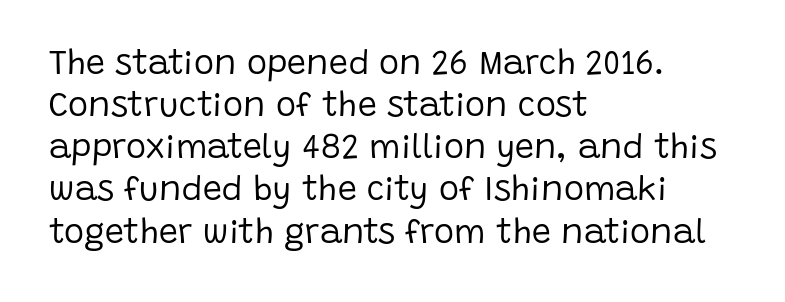
Q: Is the text bold? A: No.
Q: Is the text italic (slanted)? A: No, it is upright.
Q: Is the typeface a serif or a sans-serif typeface? A: Sans-serif.
Q: Is the text underlined? A: No.
Q: How is the paragraph aligned? A: Left-aligned.
Q: Is the spacing between letters normal or unusually wide? A: Normal.
Q: Width (condensed, normal, or wide)? A: Normal.
Q: Stroke contrast? A: Low.
Q: x-height? A: Large.
Q: Monospaced? A: No.
